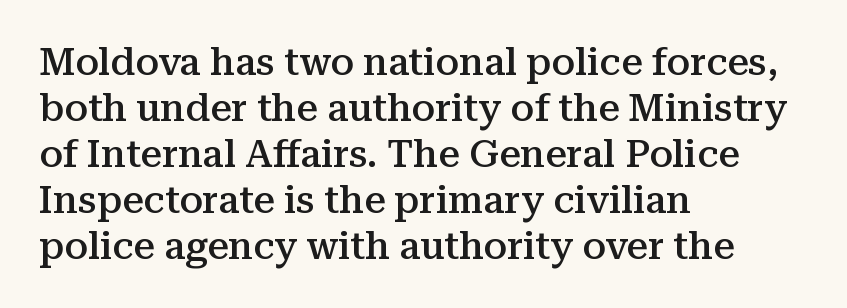
{"serif": "yes", "italic": "no", "bold": "semi", "weight": "semibold", "width": "normal", "stroke_contrast": "medium", "x_height": "medium", "monospaced": "no", "underline": "no", "align": "left", "line_spacing_ratio": 1.21, "letter_spacing": "normal", "letter_spacing_em": 0.0, "glyph_px": 38}
